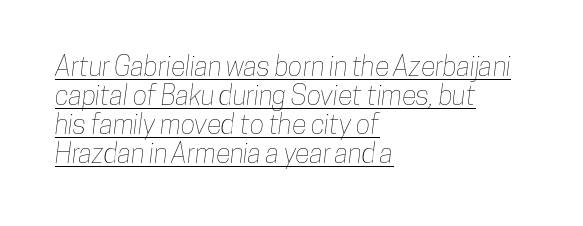
This sample is left-justified, so line endings fall wherever the words run out. The horizontal fit of the characters is conventional and even. Each new line begins almost immediately beneath the previous one. Underlined type.
